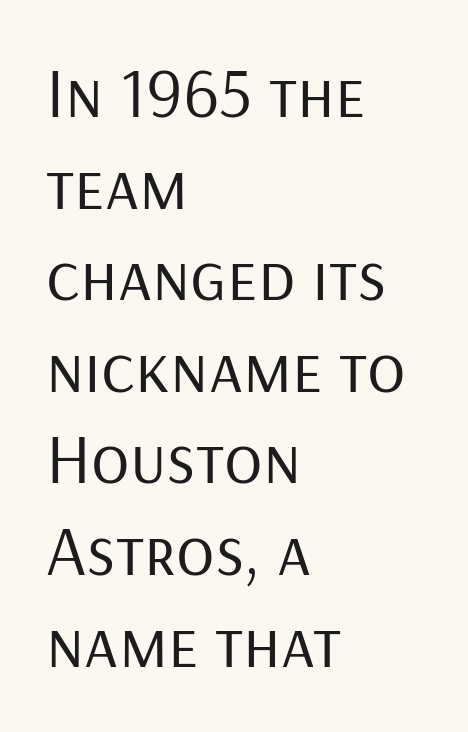
Nope, not italic — everything's standing straight. Ink coverage per letter is moderate at most. Character widths vary here, with narrow letters taking less room than wide ones. The letters carry no serifs — their stems end cleanly without finishing strokes. Leading: standard.
